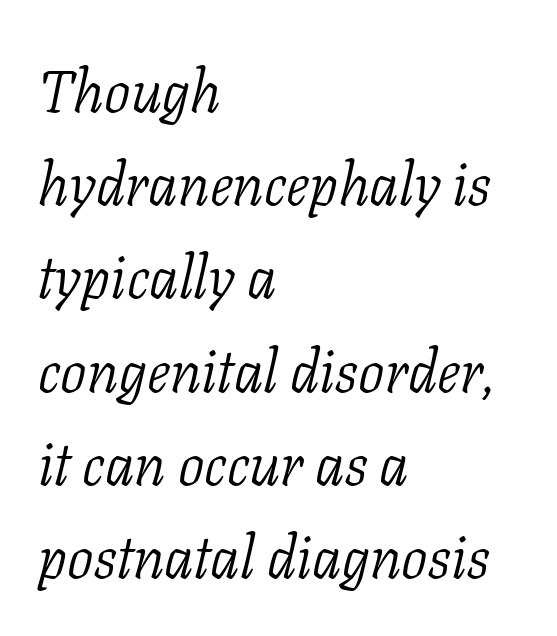
Q: Is the text bold? A: No.
Q: Is the text italic (slanted)? A: Yes, it leans right by about 11 degrees.
Q: Is the typeface a serif or a sans-serif typeface? A: Serif.
Q: Is the text underlined? A: No.
Q: How is the paragraph aligned? A: Left-aligned.
Q: Is the spacing between letters normal or unusually wide? A: Normal.
Q: Is the spacing between lines tight, normal or loose? A: Normal.
Q: Width (condensed, normal, or wide)? A: Normal.
Q: Stroke contrast? A: Low.
Q: x-height? A: Medium.
Q: Monospaced? A: No.
